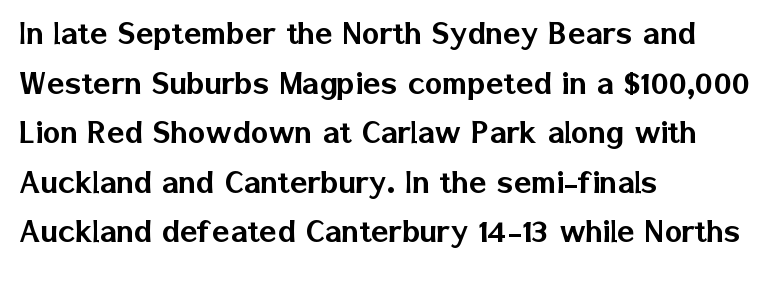
The image shows 37 px sans-serif type, upright; set left-aligned, normal line spacing (1.34x), normal letter spacing, not underlined; low stroke contrast and a medium x-height.
